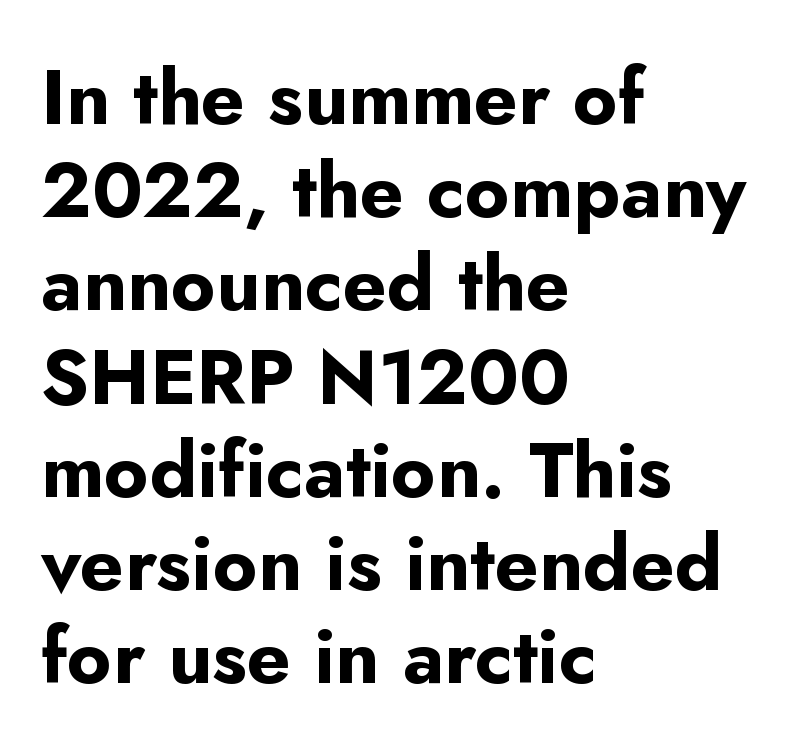
{"serif": "no", "italic": "no", "bold": "yes", "weight": "bold", "width": "normal", "stroke_contrast": "low", "x_height": "small", "monospaced": "no", "underline": "no", "align": "left", "line_spacing_ratio": 1.21, "letter_spacing": "normal", "letter_spacing_em": 0.0, "glyph_px": 77}
